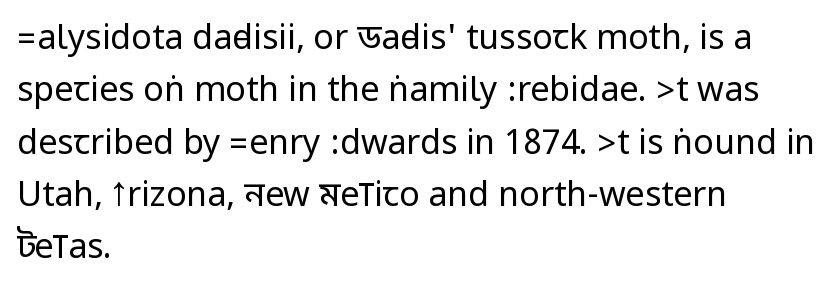
Q: Is the text bold? A: No.
Q: Is the text italic (slanted)? A: No, it is upright.
Q: Is the typeface a serif or a sans-serif typeface? A: Sans-serif.
Q: Is the text underlined? A: No.
Q: How is the paragraph aligned? A: Left-aligned.
Q: Is the spacing between letters normal or unusually wide? A: Normal.
Q: Is the spacing between lines tight, normal or loose? A: Normal.
Q: Width (condensed, normal, or wide)? A: Condensed.
Q: Stroke contrast? A: Low.
